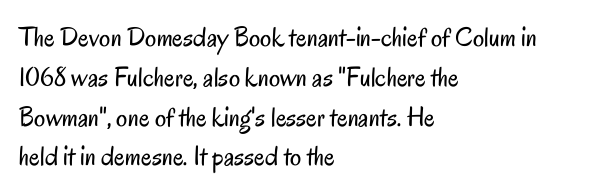
{"serif": "no", "italic": "no", "bold": "no", "weight": "regular", "width": "condensed", "stroke_contrast": "low", "x_height": "small", "monospaced": "no", "underline": "no", "align": "left", "line_spacing": "normal", "line_spacing_ratio": 1.42, "letter_spacing": "normal", "letter_spacing_em": 0.0, "glyph_px": 28}
